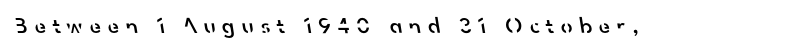
The image shows 23 px text type; set unusually wide letter spacing (+0.3 em), not underlined.
